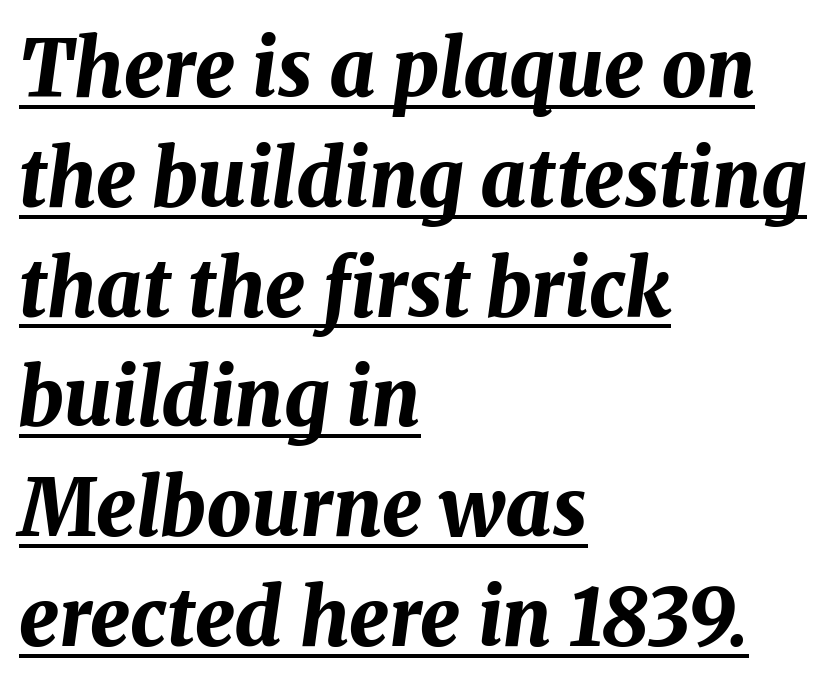
The image shows 79 px bold type, italic (leaning right); set left-aligned, normal line spacing (1.39x), normal letter spacing, underlined; medium stroke contrast and a medium x-height.
